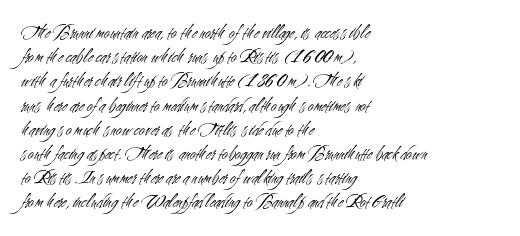
Decoration check: the copy has no underline. Words appear dense and cohesive because spacing is normal. The typesetter chose a ragged-right arrangement here.
